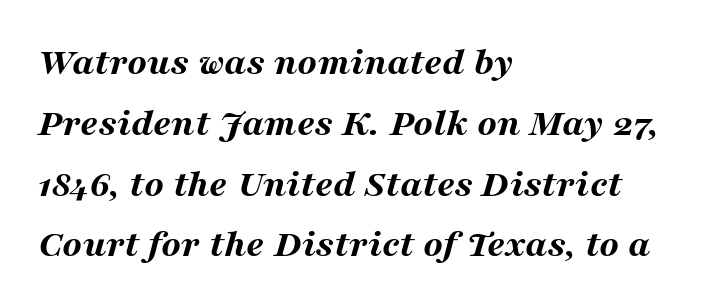
The image shows 40 px bold, wide type, italic (leaning right); set left-aligned, normal line spacing (1.52x), normal letter spacing, not underlined; medium stroke contrast and a medium x-height.
